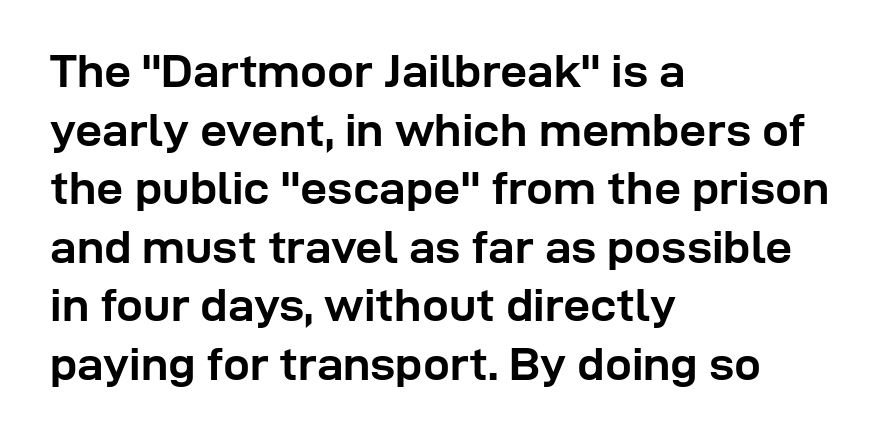
The image shows 48 px semibold sans-serif type, upright; set left-aligned, line spacing 1.22x, normal letter spacing, not underlined; low stroke contrast and a medium x-height.
